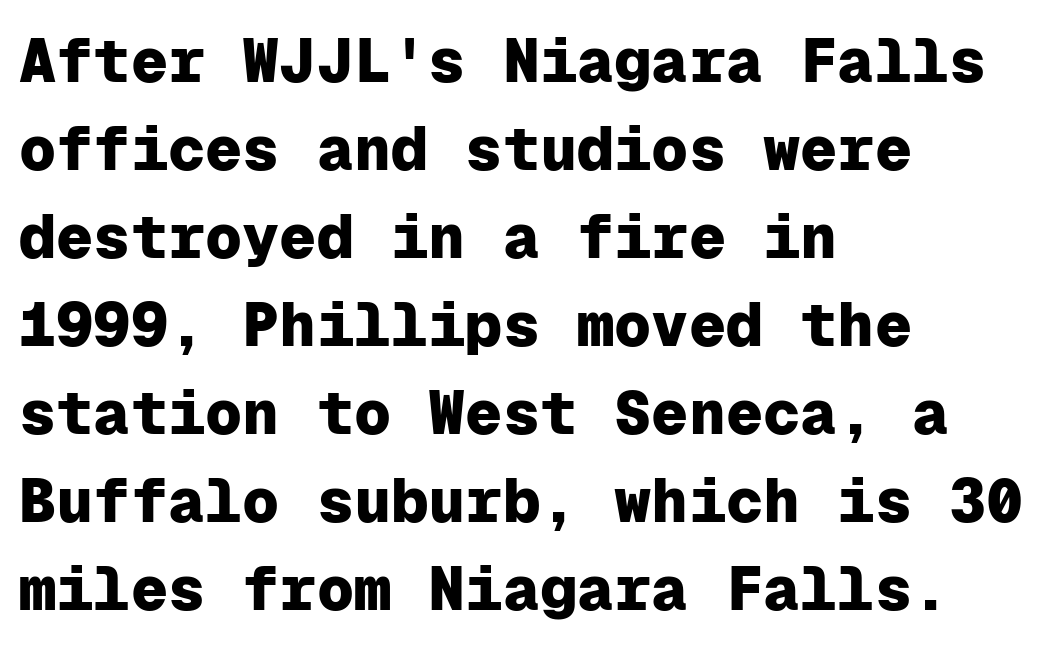
{"serif": "no", "italic": "no", "bold": "yes", "weight": "heavy", "width": "normal", "stroke_contrast": "low", "x_height": "medium", "monospaced": "yes", "underline": "no", "align": "left", "line_spacing": "normal", "line_spacing_ratio": 1.42, "letter_spacing": "normal", "letter_spacing_em": 0.0, "glyph_px": 62}
